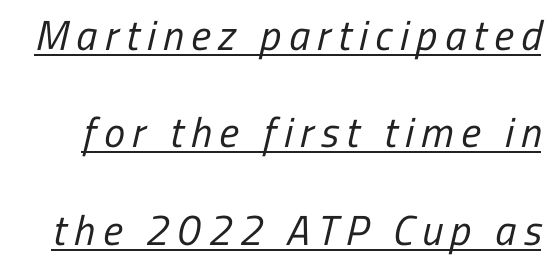
The image shows 42 px regular-weight, condensed sans-serif type; set loose line spacing (2.32x), underlined; low stroke contrast and a medium x-height.
